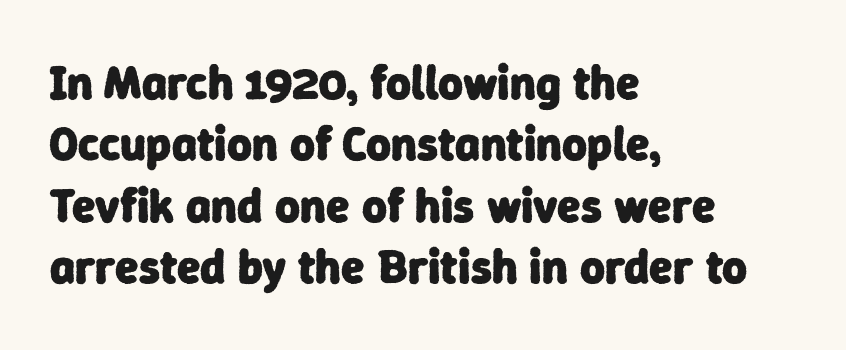
Q: Is the text bold? A: Yes.
Q: Is the typeface a serif or a sans-serif typeface? A: Sans-serif.
Q: Is the text underlined? A: No.
Q: How is the paragraph aligned? A: Left-aligned.
Q: Is the spacing between letters normal or unusually wide? A: Normal.
Q: Is the spacing between lines tight, normal or loose? A: Normal.
Q: Width (condensed, normal, or wide)? A: Normal.
Q: Stroke contrast? A: Low.
Q: x-height? A: Medium.
Q: Monospaced? A: No.
